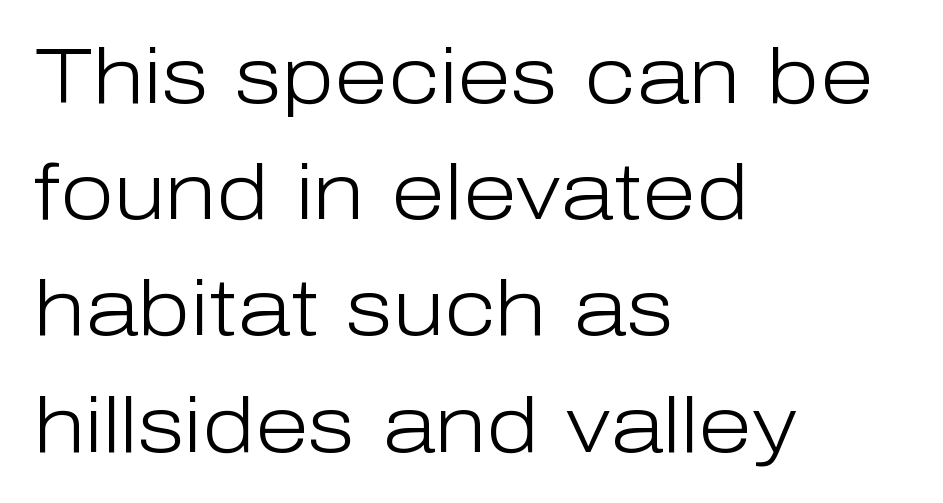
The image shows 78 px light sans-serif type, upright; set left-aligned, normal line spacing (1.49x), normal letter spacing, not underlined; low stroke contrast and a medium x-height.
